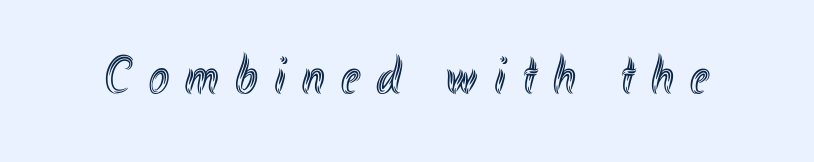
The image shows 54 px condensed type; set unusually wide letter spacing (+0.31 em), not underlined; a small x-height.
